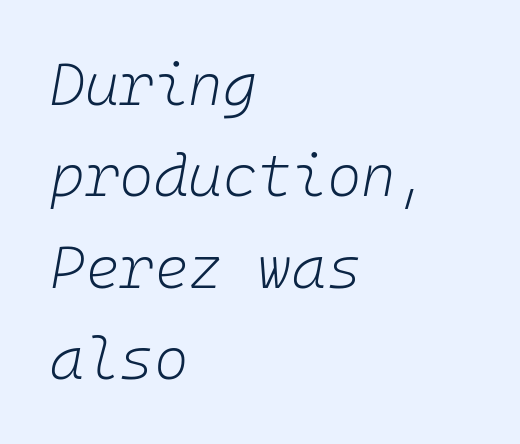
Glyph-to-glyph distance matches everyday printed text. Italic? Definitely — the glyphs are oblique. Does the leading feel generous? No, just average. The typeface has the unassuming heft of standard copy or less.
